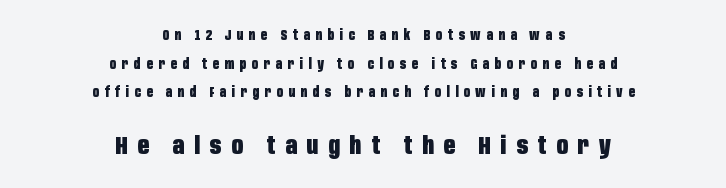
The image shows 25 px bold type, upright; set centered, loose line spacing (2.04x), unusually wide letter spacing (+0.4 em), not underlined; the second (bottom) block is 1.79x larger.
